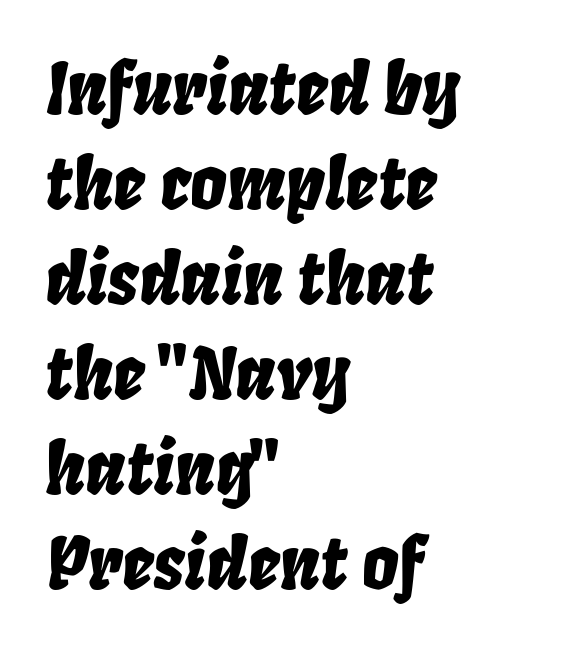
Q: Is the text italic (slanted)? A: Yes, it leans right by about 8 degrees.
Q: Is the text underlined? A: No.
Q: How is the paragraph aligned? A: Left-aligned.
Q: Is the spacing between letters normal or unusually wide? A: Normal.
Q: Is the spacing between lines tight, normal or loose? A: Normal.
Q: Width (condensed, normal, or wide)? A: Condensed.
Q: Stroke contrast? A: Low.
Q: x-height? A: Large.
Q: Monospaced? A: No.
